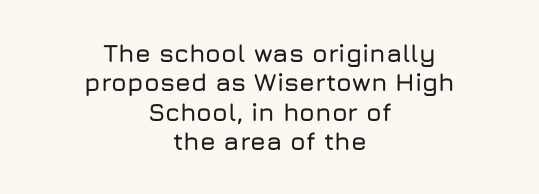
Plain, unruled lines of type. The lines in this sample share a center point and differ in where they start and stop. Rendered with straight, roman letterforms. You could call the tracking neutral — neither tight nor loose.
